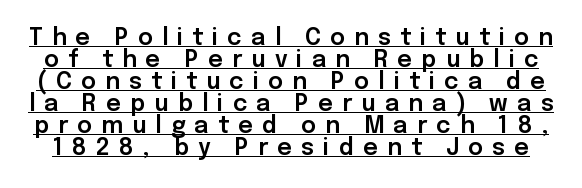
Rows of type sit shoulder to shoulder in the vertical direction. In terms of letterspacing, this is a distinctly airy, spread setting. The letters stand straight up with perfectly vertical stems. What decoration does the sample have? An underline.
